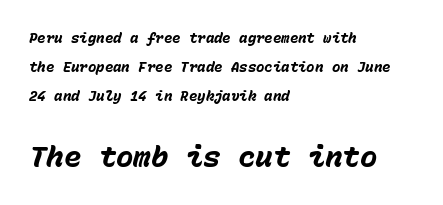
{"italic": "yes", "lean": "right", "slant_degrees": 15, "bold": "yes", "weight": "heavy", "width": "normal", "stroke_contrast": "low", "x_height": "medium", "monospaced": "yes", "underline": "no", "align": "left", "line_spacing": "loose", "line_spacing_ratio": 2.07, "letter_spacing": "normal", "letter_spacing_em": 0.0, "larger_block": "second", "size_ratio": 2.07, "glyph_px": 29}
